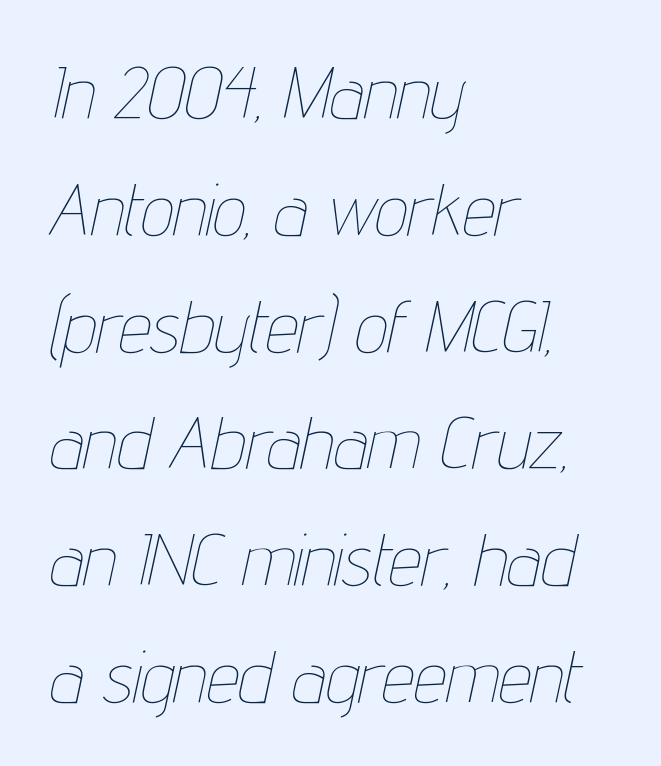
The image shows 73 px thin, condensed type, italic (leaning right); set left-aligned, normal line spacing (1.6x), normal letter spacing, not underlined; low stroke contrast and a medium x-height.
